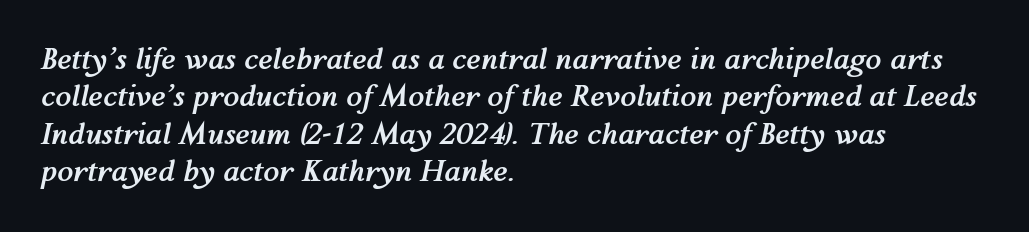
{"italic": "yes", "lean": "right", "slant_degrees": 12, "bold": "yes", "weight": "semibold", "width": "normal", "stroke_contrast": "medium", "x_height": "medium", "monospaced": "no", "underline": "no", "align": "left", "line_spacing": "normal", "line_spacing_ratio": 1.29, "letter_spacing": "normal", "letter_spacing_em": 0.0, "glyph_px": 29}
